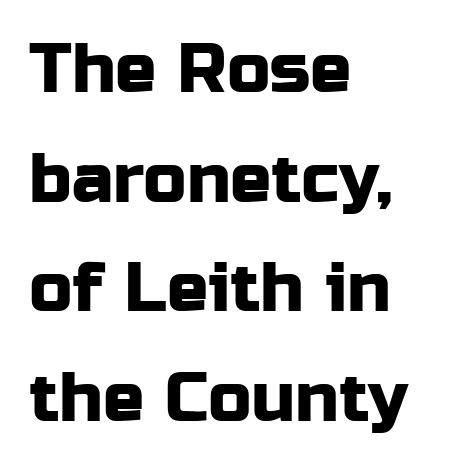
In terms of posture, this sample is upright. You could call the tracking neutral — neither tight nor loose. Letters rest on an invisible, unmarked baseline. The rendering uses a moderate line-height, typical for paragraphs. The face used here is a sans, in the tradition of grotesques and geometrics. Spacing verdict: proportional, widths tailored to each character.
